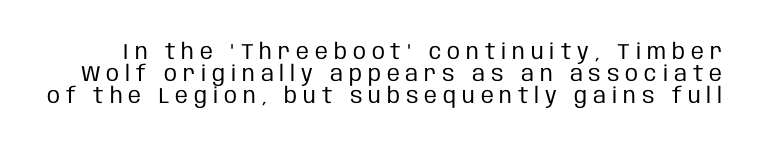
{"italic": "no", "bold": "no", "underline": "no", "line_spacing": "tight", "line_spacing_ratio": 1.01, "letter_spacing": "wide", "letter_spacing_em": 0.27, "glyph_px": 22}
